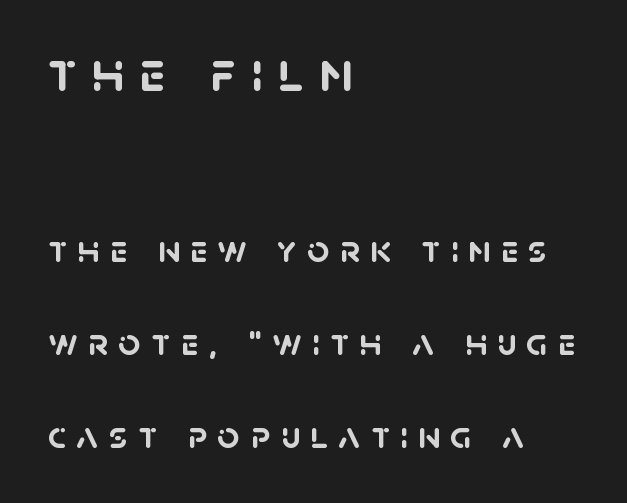
Q: Is the text bold? A: Yes.
Q: Is the typeface a serif or a sans-serif typeface? A: Sans-serif.
Q: Is the text underlined? A: No.
Q: How is the paragraph aligned? A: Left-aligned.
Q: Is the spacing between letters normal or unusually wide? A: Unusually wide.
Q: Is the spacing between lines tight, normal or loose? A: Loose.
Q: Which block of text is set in a larger size, the first (top) or the second (bottom)? A: The first (top) one.
Q: Width (condensed, normal, or wide)? A: Normal.
Q: Stroke contrast? A: Low.
Q: x-height? A: Large.
Q: Monospaced? A: No.
